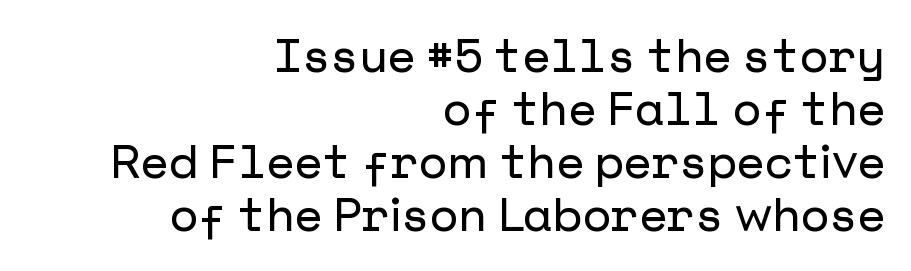
Check the space under the baseline: it is left empty. The space between consecutive lines is stingy. What stands out about the letter spacing? Nothing — it is the standard amount. I'd call this a sans setting — the letters go barefoot. You can tell it's not italic because the verticals are truly vertical.
